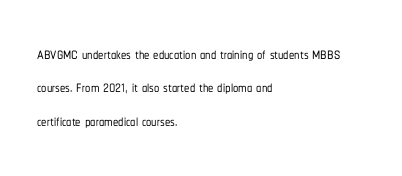
The image shows 21 px text type, upright; set left-aligned, normal line spacing (1.59x), normal letter spacing, not underlined.
